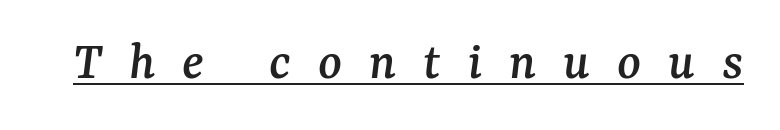
Every word sits above its own underline. Letterform terminals end in serifs throughout the passage. The whole block is typeset with a tilt. This sample has the flowing, uneven cadence of proportional lettering. Here the glyphs are tracked loosely, breaking word shapes into spaced letters.
